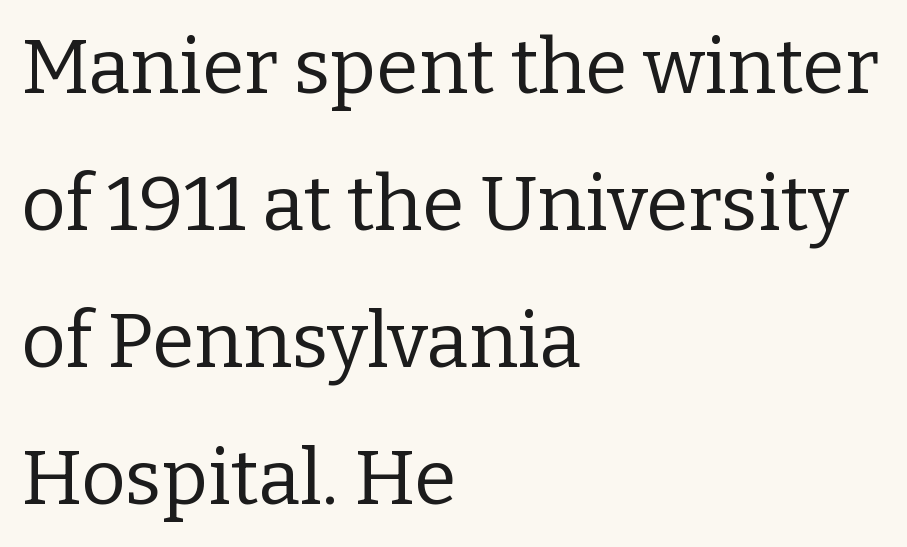
Q: Is the text bold? A: No.
Q: Is the text italic (slanted)? A: No, it is upright.
Q: Is the typeface a serif or a sans-serif typeface? A: Serif.
Q: Is the text underlined? A: No.
Q: How is the paragraph aligned? A: Left-aligned.
Q: Is the spacing between letters normal or unusually wide? A: Normal.
Q: Width (condensed, normal, or wide)? A: Normal.
Q: Stroke contrast? A: Low.
Q: x-height? A: Medium.
Q: Monospaced? A: No.
